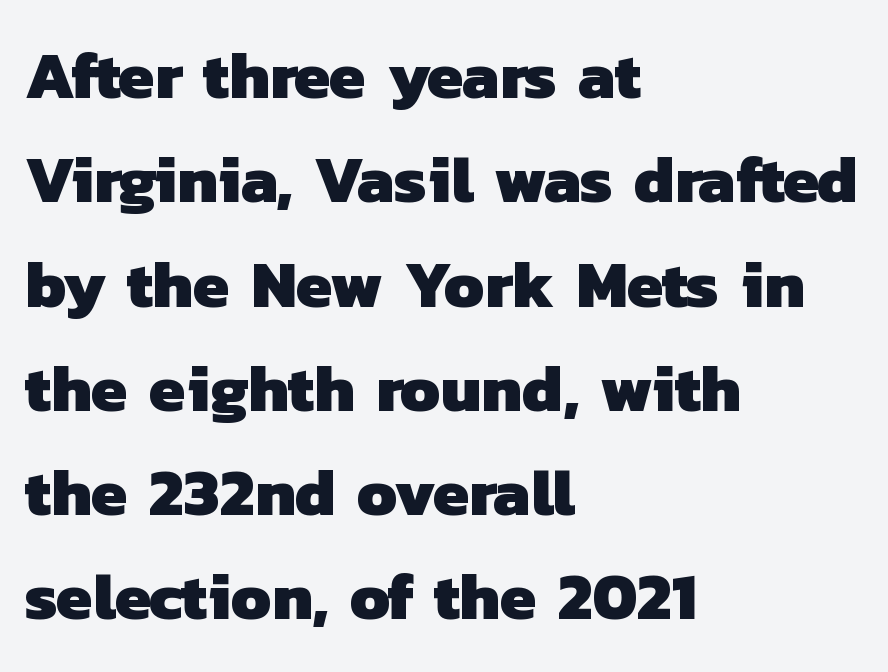
Q: Is the text bold? A: Yes.
Q: Is the typeface a serif or a sans-serif typeface? A: Sans-serif.
Q: Is the text underlined? A: No.
Q: How is the paragraph aligned? A: Left-aligned.
Q: Is the spacing between letters normal or unusually wide? A: Normal.
Q: Is the spacing between lines tight, normal or loose? A: Normal.
Q: Width (condensed, normal, or wide)? A: Normal.
Q: Stroke contrast? A: Low.
Q: x-height? A: Medium.
Q: Monospaced? A: No.
